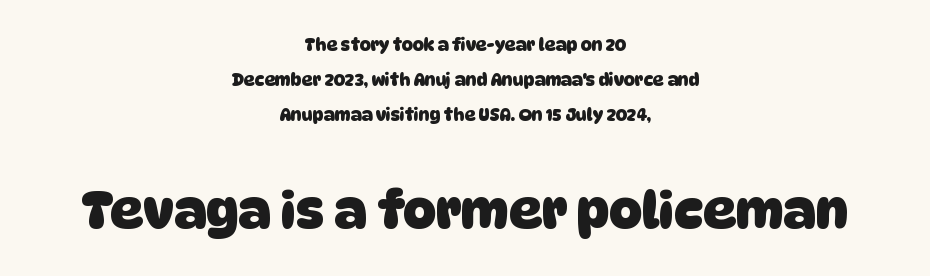
The image shows 51 px heavy sans-serif type; set centered, loose line spacing (2.05x), normal letter spacing, not underlined; the second (bottom) block is 3.0x larger; low stroke contrast and a large x-height.
